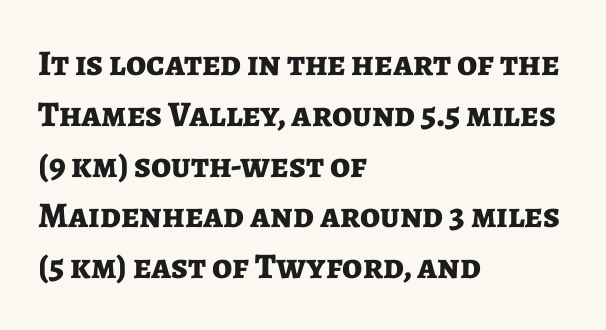
The image shows 36 px bold sans-serif type, upright; set left-aligned, normal line spacing (1.41x), normal letter spacing, not underlined; low stroke contrast and a medium x-height.
